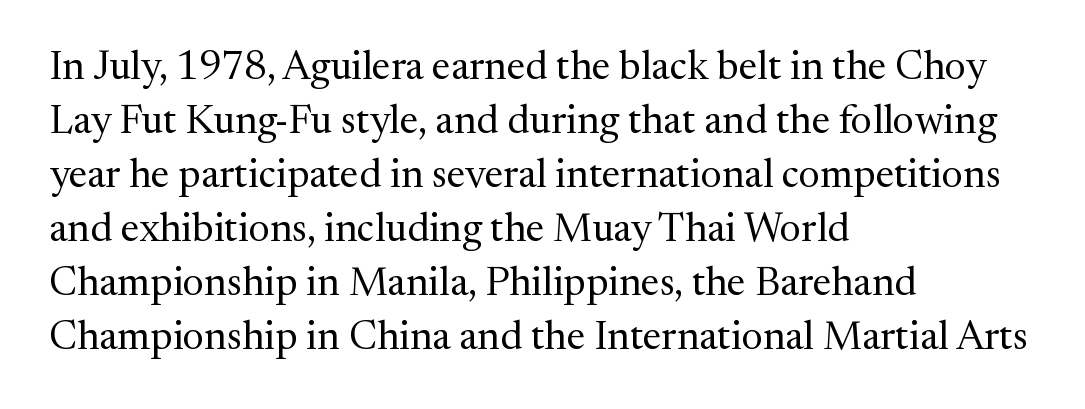
{"serif": "yes", "italic": "no", "bold": "no", "weight": "regular", "width": "normal", "stroke_contrast": "medium", "x_height": "medium", "monospaced": "no", "underline": "no", "align": "left", "line_spacing": "normal", "line_spacing_ratio": 1.35, "letter_spacing": "normal", "letter_spacing_em": 0.0, "glyph_px": 40}
